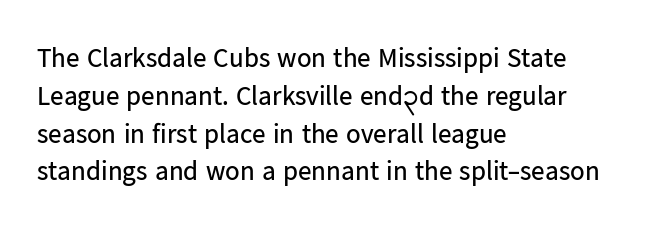
{"italic": "no", "bold": "no", "underline": "no", "align": "left", "line_spacing": "normal", "line_spacing_ratio": 1.4, "letter_spacing": "normal", "letter_spacing_em": 0.0, "glyph_px": 27}
